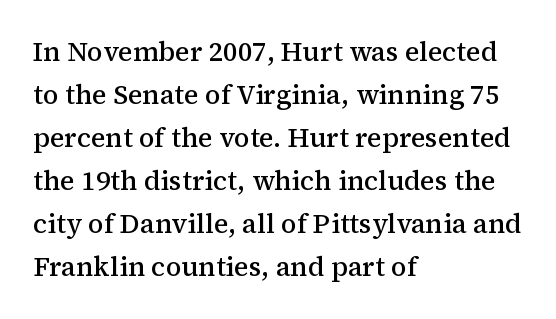
The image shows 27 px text type, upright; set left-aligned, normal line spacing (1.59x), normal letter spacing, not underlined.
